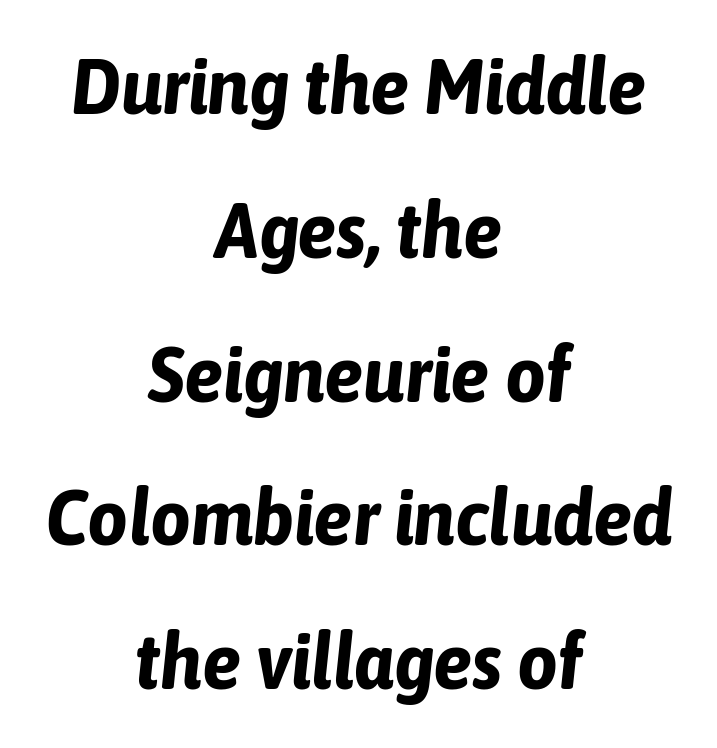
Q: Is the text bold? A: Yes.
Q: Is the text italic (slanted)? A: Yes, it leans right by about 6 degrees.
Q: Is the text underlined? A: No.
Q: How is the paragraph aligned? A: Centered.
Q: Is the spacing between letters normal or unusually wide? A: Normal.
Q: Width (condensed, normal, or wide)? A: Condensed.
Q: Stroke contrast? A: Low.
Q: x-height? A: Medium.
Q: Monospaced? A: No.
